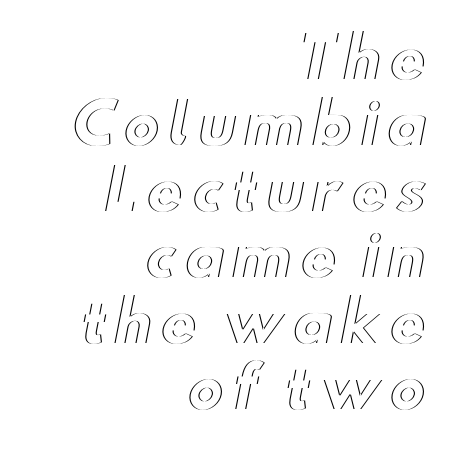
Q: Is the text italic (slanted)? A: Yes.
Q: Is the text underlined? A: No.
Q: How is the paragraph aligned? A: Right-aligned.
Q: Width (condensed, normal, or wide)? A: Wide.
Q: x-height? A: Small.
Q: Monospaced? A: No.
